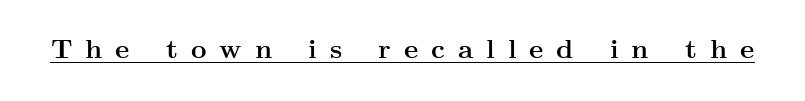
{"italic": "no", "bold": "yes", "underline": "yes", "letter_spacing": "wide", "letter_spacing_em": 0.48, "glyph_px": 27}
